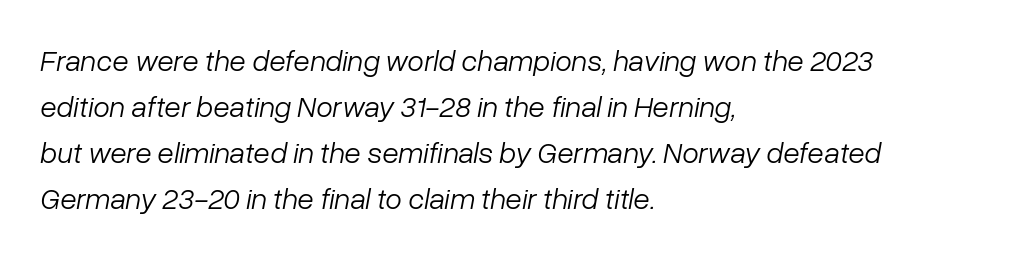
The image shows 30 px light type, italic (leaning right); set left-aligned, normal line spacing (1.53x), normal letter spacing, not underlined; low stroke contrast and a medium x-height.
